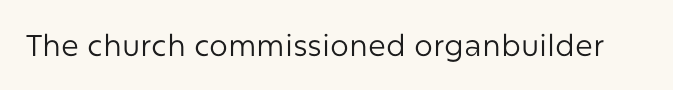
Q: Is the text bold? A: No.
Q: Is the text italic (slanted)? A: No, it is upright.
Q: Is the typeface a serif or a sans-serif typeface? A: Sans-serif.
Q: Is the text underlined? A: No.
Q: Is the spacing between letters normal or unusually wide? A: Normal.
Q: Width (condensed, normal, or wide)? A: Normal.
Q: Stroke contrast? A: Low.
Q: x-height? A: Medium.
Q: Monospaced? A: No.
